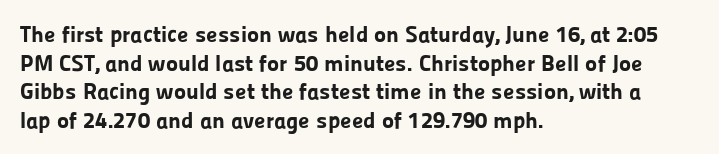
The image shows 23 px bold type, upright; set left-aligned, line spacing 1.24x, normal letter spacing, not underlined.
